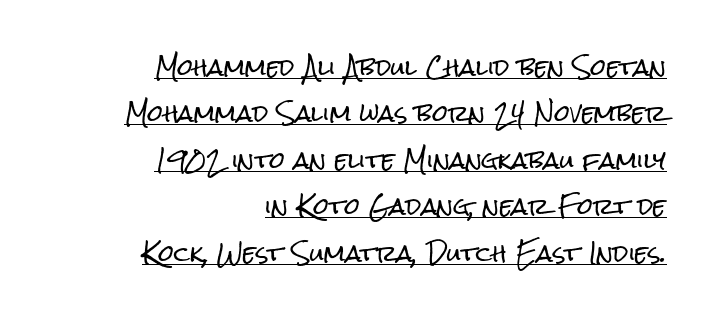
Q: Is the text italic (slanted)? A: No, it is upright.
Q: Is the text underlined? A: Yes.
Q: How is the paragraph aligned? A: Right-aligned.
Q: Is the spacing between letters normal or unusually wide? A: Normal.
Q: Is the spacing between lines tight, normal or loose? A: Loose.
